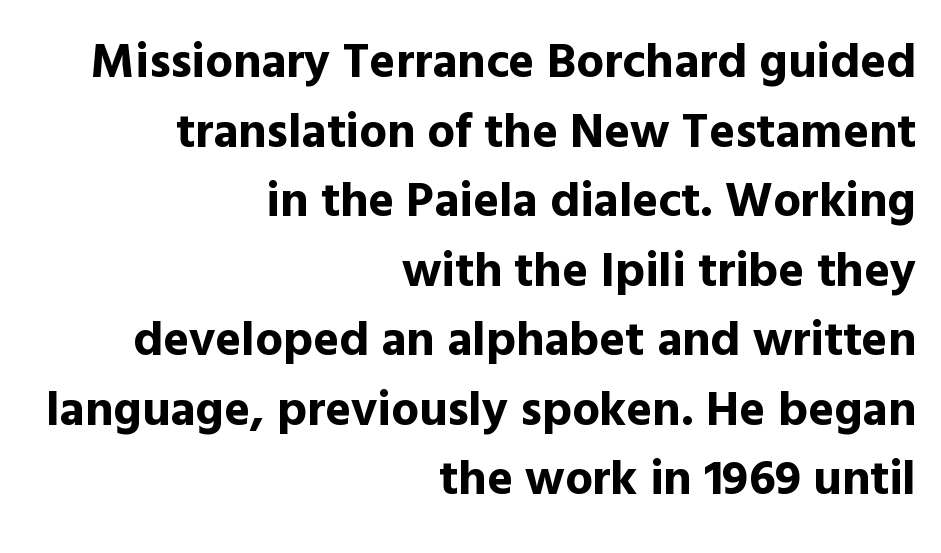
Is the type bold? Yes — the strokes are clearly thick and heavy. Characters follow at the spacing the type designer built in. The type sits square on the baseline with zero lean. Here the designer chose a conventional face with non-uniform glyph widths. The foot of each line stays bare and open.
